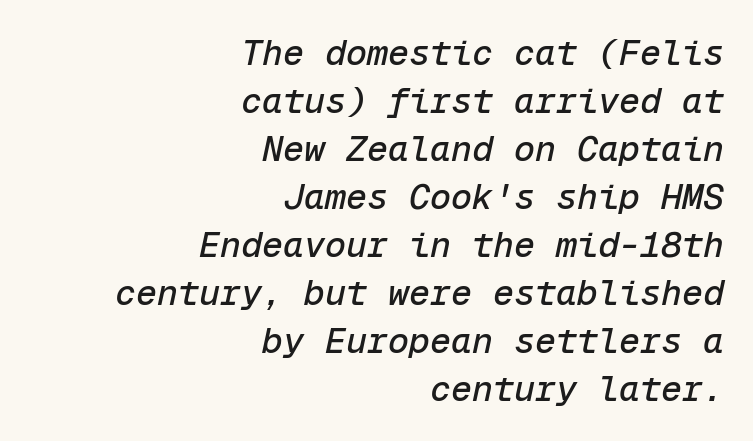
This sample has the even, mechanical cadence of fixed-width lettering. These lines are set flush right with a ragged left edge. You can tell it's italic because the verticals aren't actually vertical. In terms of leading, this rendering sits right in the middle.
